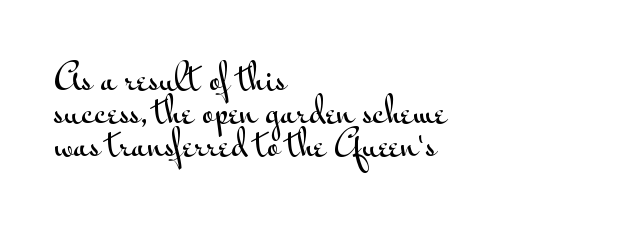
Q: Is the typeface a serif or a sans-serif typeface? A: Sans-serif.
Q: Is the text underlined? A: No.
Q: How is the paragraph aligned? A: Left-aligned.
Q: Is the spacing between letters normal or unusually wide? A: Normal.
Q: Is the spacing between lines tight, normal or loose? A: Tight.
Q: Width (condensed, normal, or wide)? A: Wide.
Q: Stroke contrast? A: Medium.
Q: x-height? A: Small.
Q: Monospaced? A: No.
